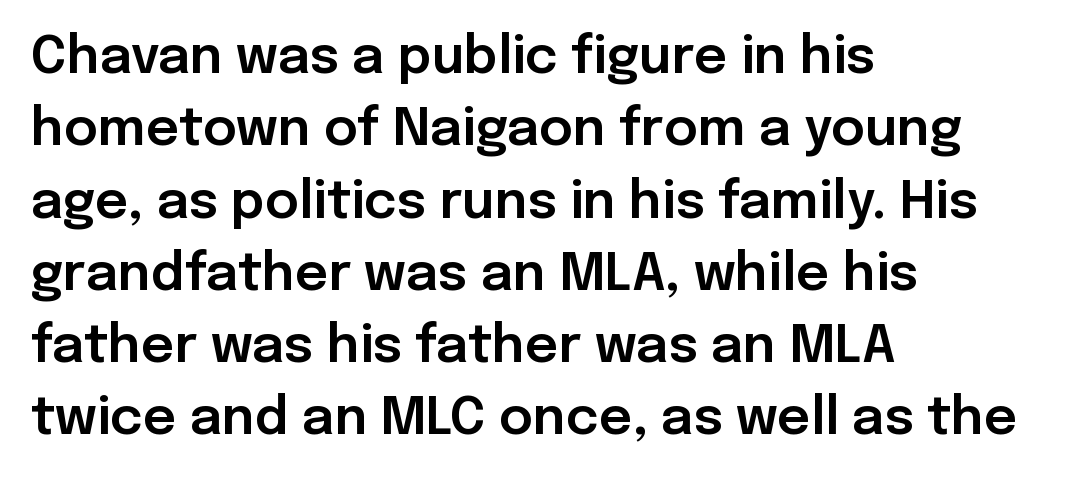
The image shows 52 px sans-serif type, upright; set left-aligned, normal line spacing (1.39x), normal letter spacing, not underlined; low stroke contrast and a medium x-height.
